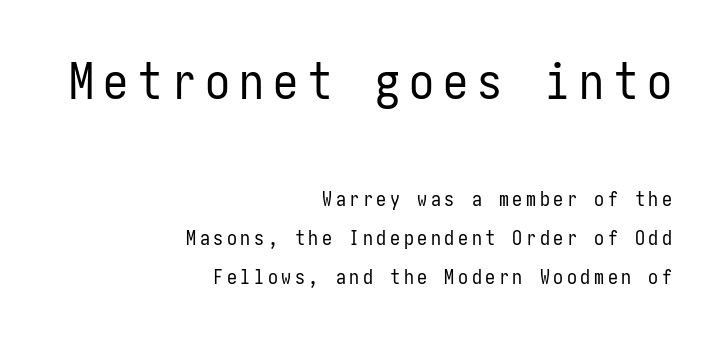
The area under the type is left untouched. Is the type heavy? It reads as light-to-regular instead. Successive baselines arrive slowly, with a big drop between each. Designer's note — italics off, roman on. In terms of letterform style, serifs are entirely absent. Scale decreases going downward across the two blocks.
